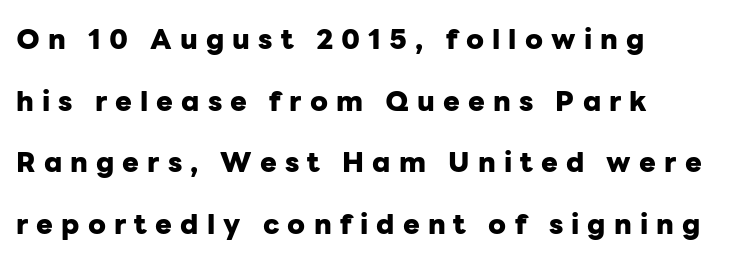
{"serif": "no", "italic": "no", "bold": "yes", "weight": "heavy", "width": "normal", "stroke_contrast": "low", "x_height": "medium", "monospaced": "no", "underline": "no", "align": "left", "line_spacing": "loose", "line_spacing_ratio": 2.2, "letter_spacing": "wide", "letter_spacing_em": 0.29, "glyph_px": 28}
